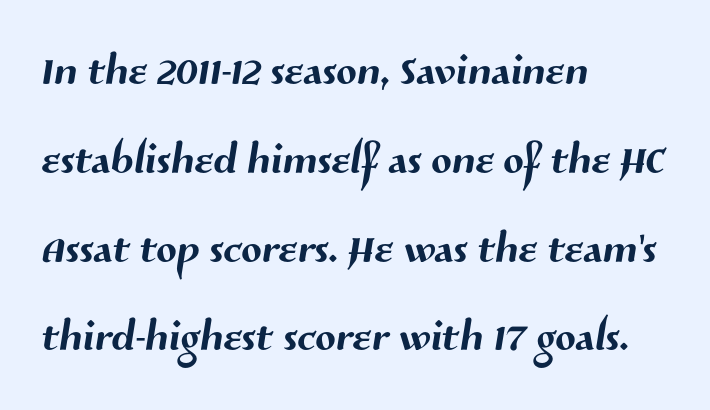
Decoration check: the copy has no underline. A sans-serif font was chosen for this passage. Honestly, the letter spacing is just normal — you wouldn't notice it. A typesetter would call this proportional, since set widths differ per character.
